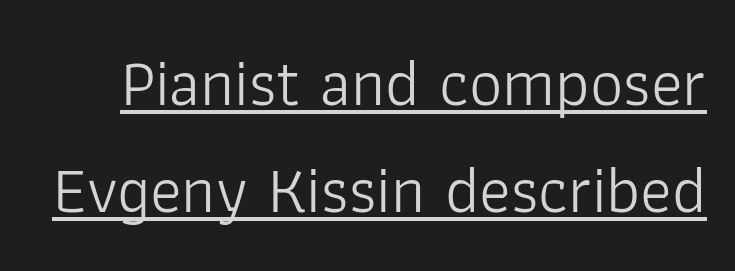
{"serif": "no", "italic": "no", "bold": "no", "weight": "light", "width": "normal", "stroke_contrast": "low", "x_height": "medium", "monospaced": "no", "underline": "yes", "line_spacing": "normal", "line_spacing_ratio": 1.62, "letter_spacing": "normal", "letter_spacing_em": 0.0, "glyph_px": 66}
